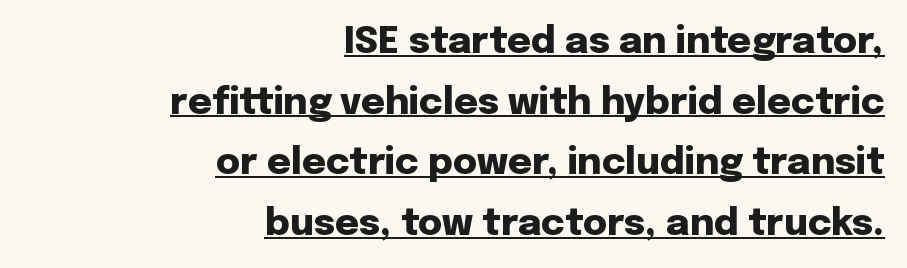
Q: Is the text bold? A: Yes.
Q: Is the text italic (slanted)? A: No, it is upright.
Q: Is the typeface a serif or a sans-serif typeface? A: Sans-serif.
Q: Is the text underlined? A: Yes.
Q: How is the paragraph aligned? A: Right-aligned.
Q: Is the spacing between letters normal or unusually wide? A: Normal.
Q: Is the spacing between lines tight, normal or loose? A: Normal.
Q: Width (condensed, normal, or wide)? A: Normal.
Q: Stroke contrast? A: Low.
Q: x-height? A: Medium.
Q: Monospaced? A: No.
